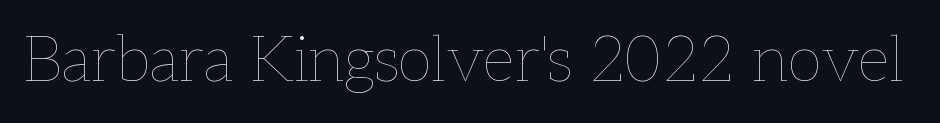
Characters follow at the spacing the type designer built in. Underlining? Definitely not there. Character widths vary here, with narrow letters taking less room than wide ones. This is the regular roman posture of the typeface. Ink coverage per letter is moderate at most.
